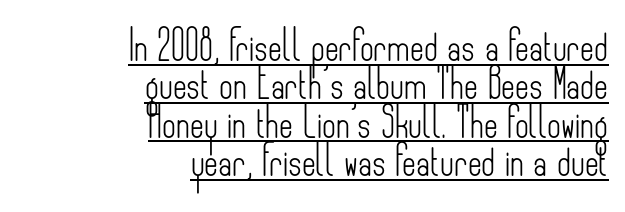
Q: Is the text bold? A: No.
Q: Is the text italic (slanted)? A: No, it is upright.
Q: Is the typeface a serif or a sans-serif typeface? A: Sans-serif.
Q: Is the text underlined? A: Yes.
Q: How is the paragraph aligned? A: Right-aligned.
Q: Is the spacing between letters normal or unusually wide? A: Normal.
Q: Is the spacing between lines tight, normal or loose? A: Normal.
Q: Width (condensed, normal, or wide)? A: Condensed.
Q: Stroke contrast? A: Low.
Q: x-height? A: Small.
Q: Monospaced? A: No.
